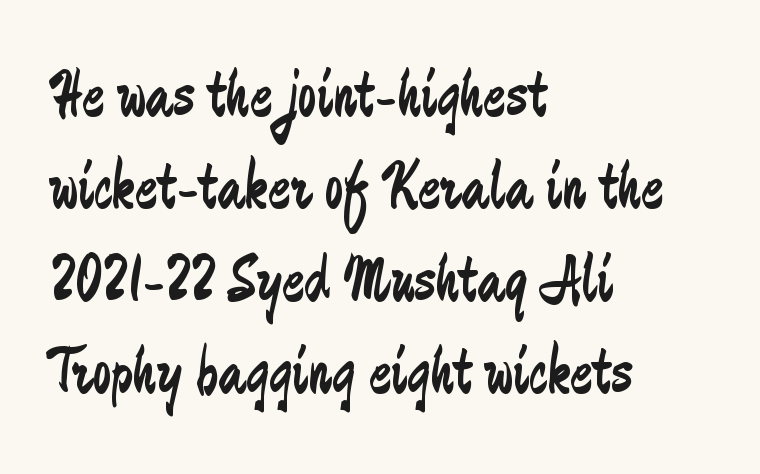
No chunkiness to these letters — they're not bold. Reading down the block, your eye returns to a fixed left position each line. Serif or sans? Sans — the stroke terminals are bare. Underlining? Definitely not there.
